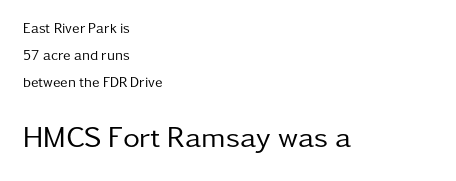
The image shows 29 px regular-weight sans-serif type, upright; set left-aligned, loose line spacing (1.93x), normal letter spacing, not underlined; the second (bottom) block is 2.07x larger; low stroke contrast and a medium x-height.
